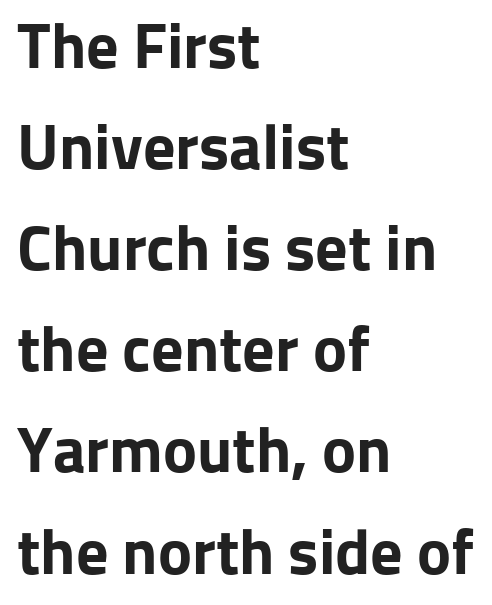
Q: Is the text bold? A: Yes.
Q: Is the text italic (slanted)? A: No, it is upright.
Q: Is the typeface a serif or a sans-serif typeface? A: Sans-serif.
Q: Is the text underlined? A: No.
Q: How is the paragraph aligned? A: Left-aligned.
Q: Is the spacing between letters normal or unusually wide? A: Normal.
Q: Is the spacing between lines tight, normal or loose? A: Normal.
Q: Width (condensed, normal, or wide)? A: Normal.
Q: Stroke contrast? A: Low.
Q: x-height? A: Medium.
Q: Monospaced? A: No.
